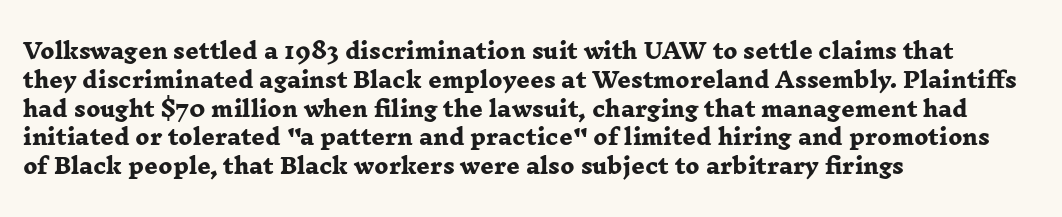
The image shows 21 px bold type; set left-aligned, normal line spacing (1.37x), normal letter spacing, not underlined.
